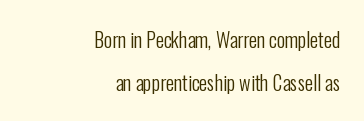
{"italic": "no", "bold": "no", "underline": "no", "align": "right", "line_spacing": "loose", "line_spacing_ratio": 2.14, "letter_spacing": "normal", "letter_spacing_em": 0.0, "glyph_px": 20}
